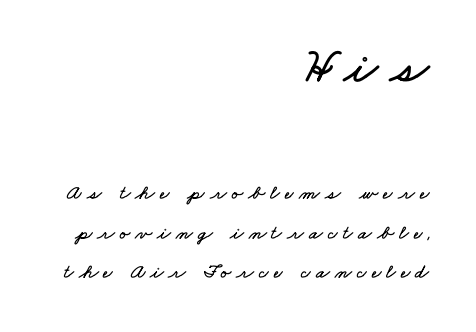
Q: Is the text underlined? A: No.
Q: How is the paragraph aligned? A: Right-aligned.
Q: Is the spacing between letters normal or unusually wide? A: Unusually wide.
Q: Is the spacing between lines tight, normal or loose? A: Loose.
Q: Which block of text is set in a larger size, the first (top) or the second (bottom)? A: The first (top) one.
Q: Width (condensed, normal, or wide)? A: Wide.
Q: Stroke contrast? A: Low.
Q: x-height? A: Small.
Q: Monospaced? A: No.
